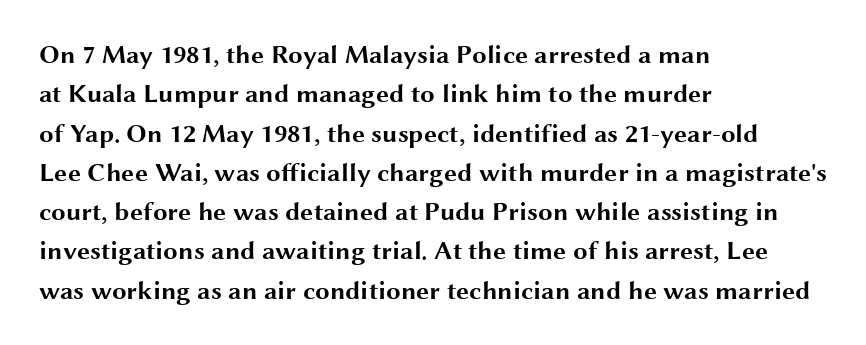
Typeset ragged right — the left edge is the straight one. The passage shown is not underscored anywhere. The lettering stays uniformly vertical, giving the passage a roman look. Short note: letters normally spaced.
